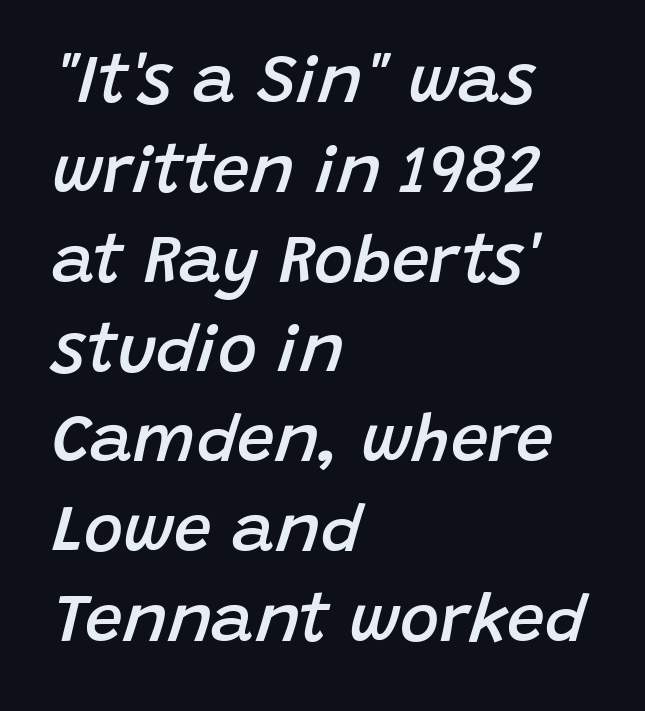
The image shows 67 px semibold type, italic (leaning right); set left-aligned, normal line spacing (1.34x), normal letter spacing, not underlined; low stroke contrast and a large x-height.
